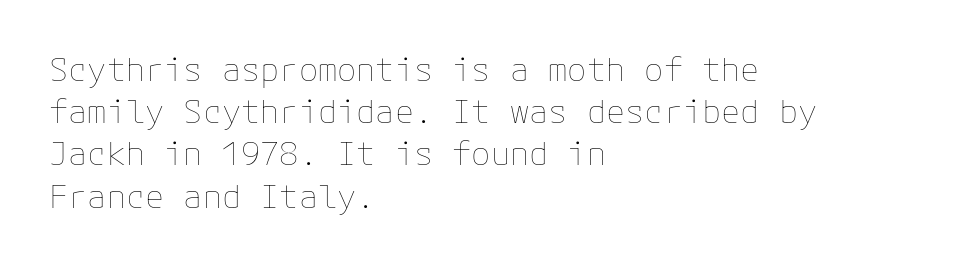
{"italic": "no", "bold": "no", "weight": "thin", "width": "normal", "stroke_contrast": "low", "x_height": "medium", "underline": "no", "align": "left", "line_spacing": "normal", "line_spacing_ratio": 1.32, "letter_spacing": "normal", "letter_spacing_em": 0.0, "glyph_px": 32}
